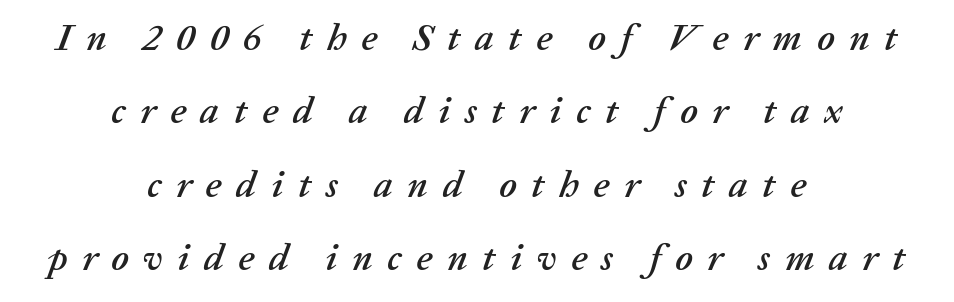
Q: Is the text italic (slanted)? A: Yes, it leans right by about 20 degrees.
Q: Is the text underlined? A: No.
Q: How is the paragraph aligned? A: Centered.
Q: Is the spacing between letters normal or unusually wide? A: Unusually wide.
Q: Is the spacing between lines tight, normal or loose? A: Loose.
Q: Width (condensed, normal, or wide)? A: Normal.
Q: Stroke contrast? A: Low.
Q: x-height? A: Medium.
Q: Monospaced? A: No.
